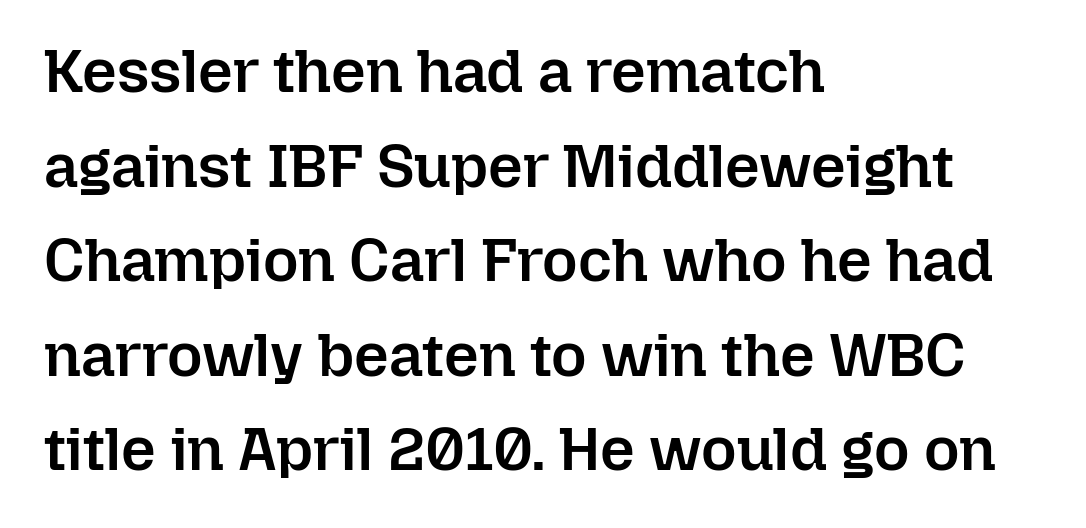
The image shows 61 px semibold type, upright; set left-aligned, normal line spacing (1.55x), normal letter spacing, not underlined; low stroke contrast and a medium x-height.
